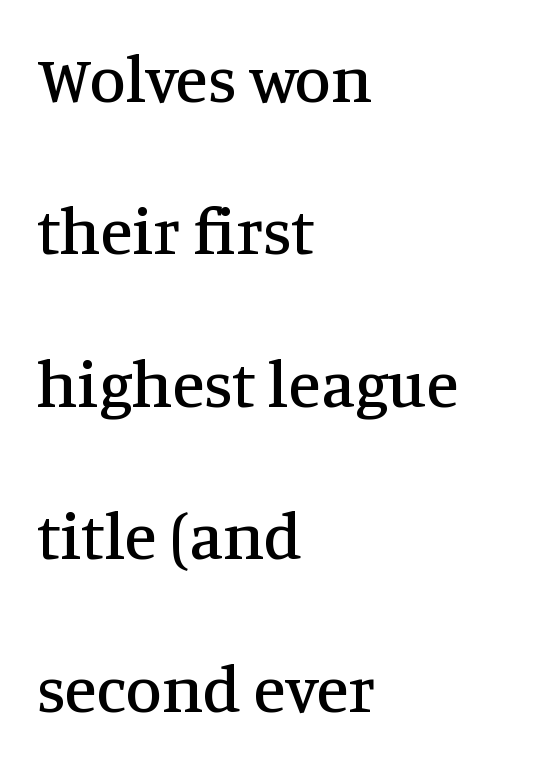
The image shows 66 px serif type, upright; set left-aligned, loose line spacing (2.31x), normal letter spacing, not underlined; medium stroke contrast and a large x-height.
